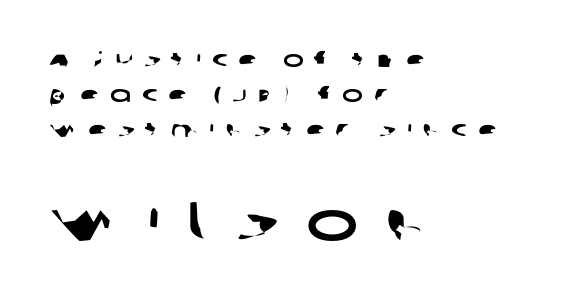
Observe the absence of serifs on each vertical stroke in this sample. Students, note that the glyphs here are deliberately spaced far apart. This rendering uses left alignment, leaving the right contour irregular. Character widths vary here, with narrow letters taking less room than wide ones. Quick note: interline space is typical. The gap between lines stays unmarked.
